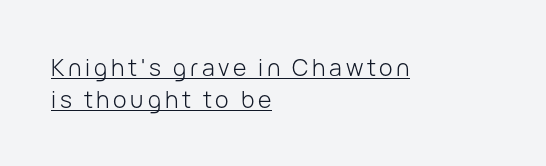
Posture: vertical. Reading down the column, the eye jumps a familiar distance to each next line. Descenders here cross a horizontal rule under the line. Casual observation: everything's shoved over to the left. Think standard paragraph weight, or any step lighter than that.
